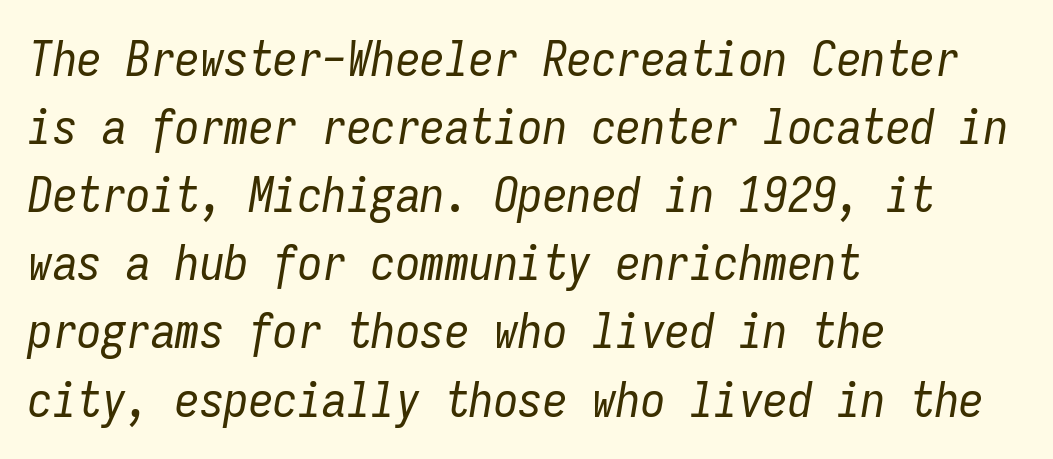
The image shows 49 px regular-weight, condensed type, italic (leaning right), monospaced; set left-aligned, normal line spacing (1.39x), normal letter spacing, not underlined; low stroke contrast and a medium x-height.
